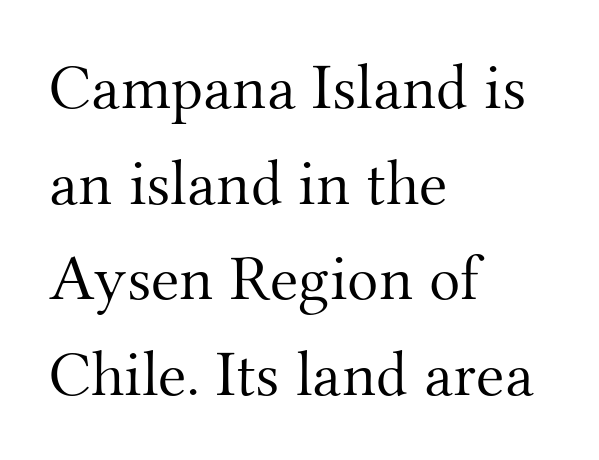
The image shows 65 px light serif type, upright; set left-aligned, normal line spacing (1.47x), normal letter spacing, not underlined; medium stroke contrast and a small x-height.
